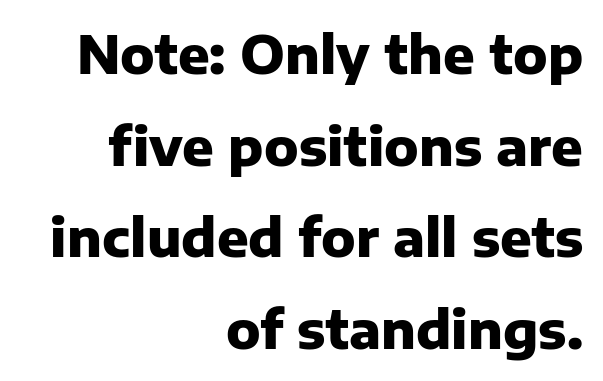
Q: Is the text bold? A: Yes.
Q: Is the text italic (slanted)? A: No, it is upright.
Q: Is the typeface a serif or a sans-serif typeface? A: Sans-serif.
Q: Is the text underlined? A: No.
Q: How is the paragraph aligned? A: Right-aligned.
Q: Is the spacing between letters normal or unusually wide? A: Normal.
Q: Width (condensed, normal, or wide)? A: Normal.
Q: Stroke contrast? A: Low.
Q: x-height? A: Medium.
Q: Monospaced? A: No.
